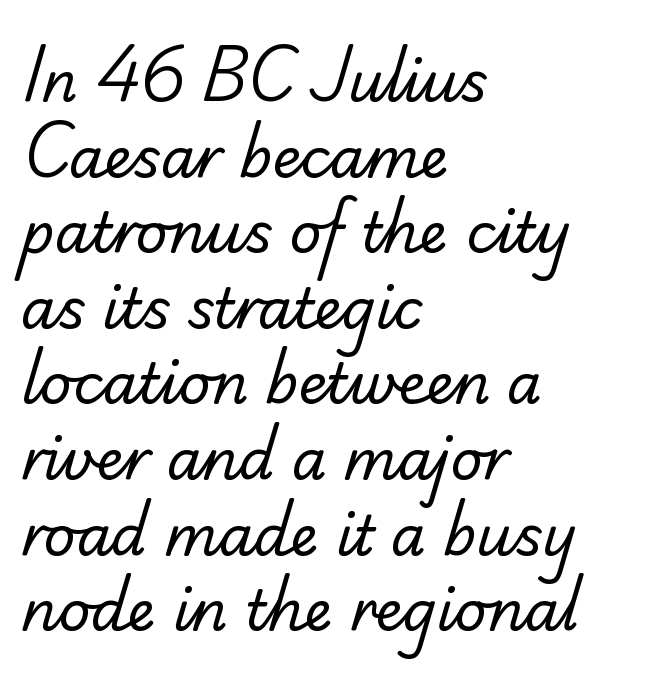
Q: Is the text bold? A: No.
Q: Is the typeface a serif or a sans-serif typeface? A: Sans-serif.
Q: Is the text underlined? A: No.
Q: How is the paragraph aligned? A: Left-aligned.
Q: Is the spacing between letters normal or unusually wide? A: Normal.
Q: Is the spacing between lines tight, normal or loose? A: Normal.
Q: Width (condensed, normal, or wide)? A: Normal.
Q: Stroke contrast? A: Low.
Q: x-height? A: Small.
Q: Monospaced? A: No.
